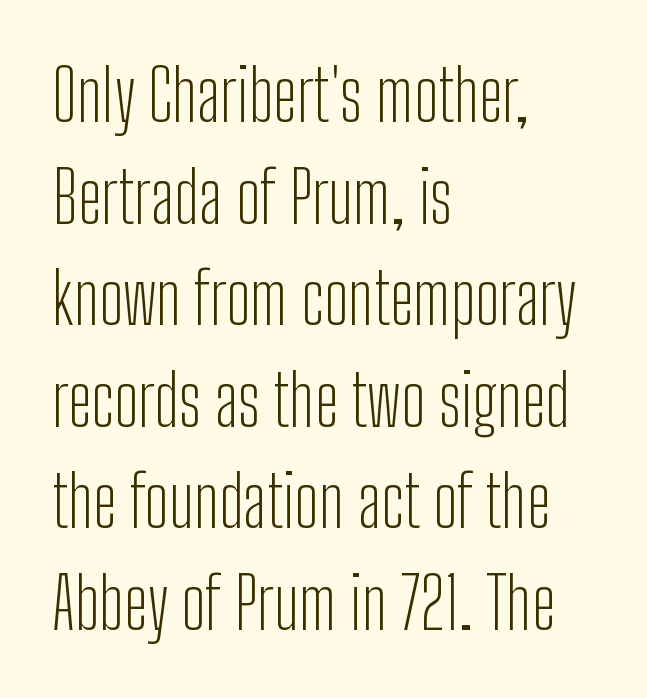
The rendering uses a moderate line-height, typical for paragraphs. The horizontal fit of the characters is conventional and even. The typeface has the unassuming heft of standard copy or less. The letters advance in unequal steps, a hallmark of proportional type. The baseline area is clear.
